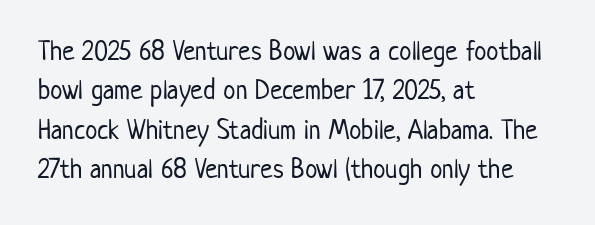
The image shows 28 px light, condensed sans-serif type, upright; set left-aligned, normal line spacing (1.41x), normal letter spacing, not underlined; low stroke contrast and a medium x-height.
